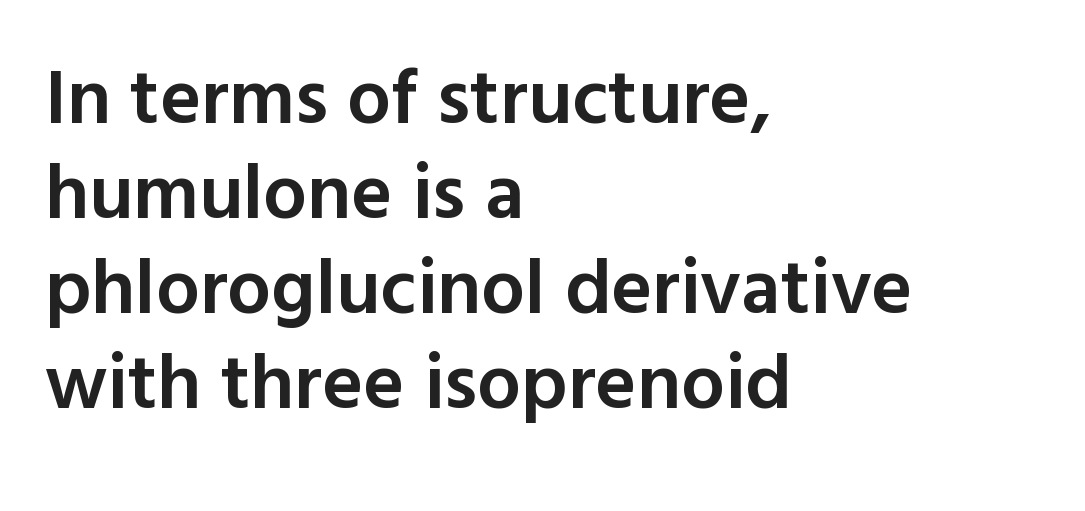
Q: Is the text bold? A: Semi-bold.
Q: Is the text italic (slanted)? A: No, it is upright.
Q: Is the typeface a serif or a sans-serif typeface? A: Sans-serif.
Q: Is the text underlined? A: No.
Q: How is the paragraph aligned? A: Left-aligned.
Q: Is the spacing between letters normal or unusually wide? A: Normal.
Q: Width (condensed, normal, or wide)? A: Normal.
Q: x-height? A: Medium.
Q: Monospaced? A: No.
